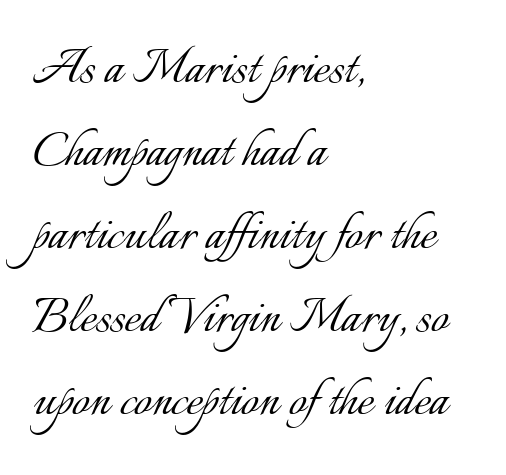
The image shows 62 px light type; set left-aligned, normal line spacing (1.34x), normal letter spacing, not underlined; low stroke contrast and a small x-height.
